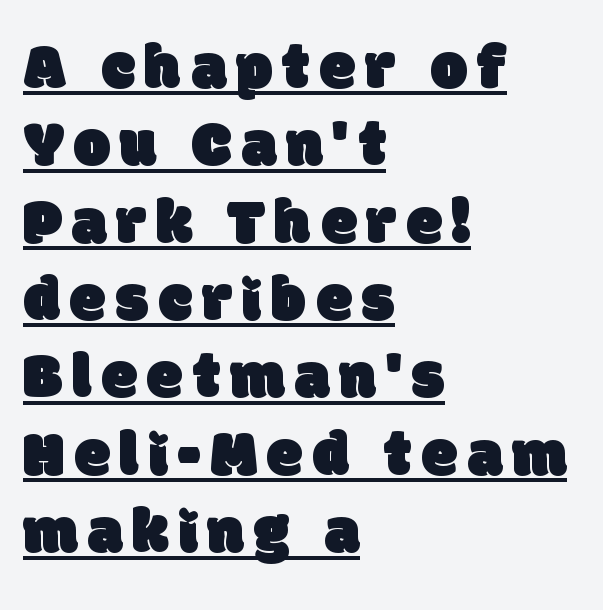
{"serif": "no", "width": "normal", "stroke_contrast": "low", "x_height": "large", "monospaced": "no", "underline": "yes", "align": "left", "line_spacing_ratio": 1.19, "glyph_px": 65}
